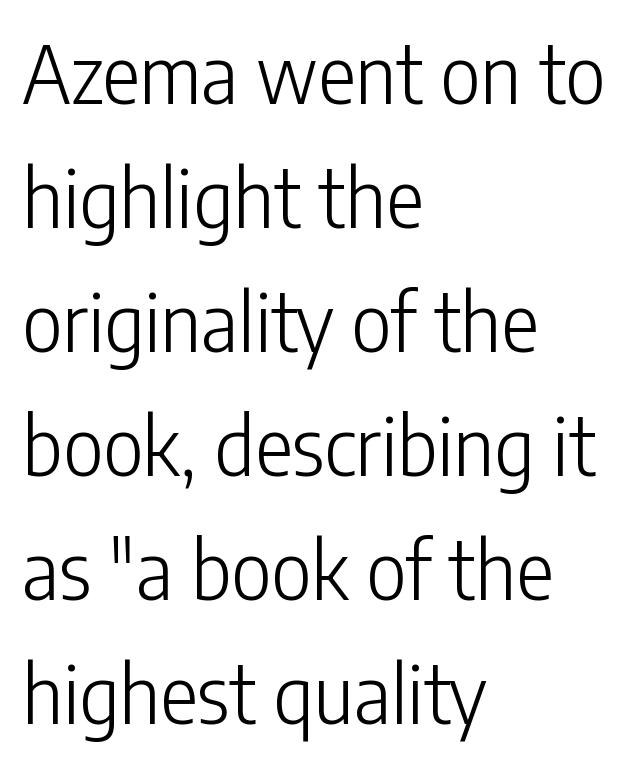
Q: Is the text bold? A: No.
Q: Is the text italic (slanted)? A: No, it is upright.
Q: Is the typeface a serif or a sans-serif typeface? A: Sans-serif.
Q: Is the text underlined? A: No.
Q: How is the paragraph aligned? A: Left-aligned.
Q: Is the spacing between letters normal or unusually wide? A: Normal.
Q: Is the spacing between lines tight, normal or loose? A: Normal.
Q: Width (condensed, normal, or wide)? A: Condensed.
Q: Stroke contrast? A: Low.
Q: x-height? A: Medium.
Q: Monospaced? A: No.
